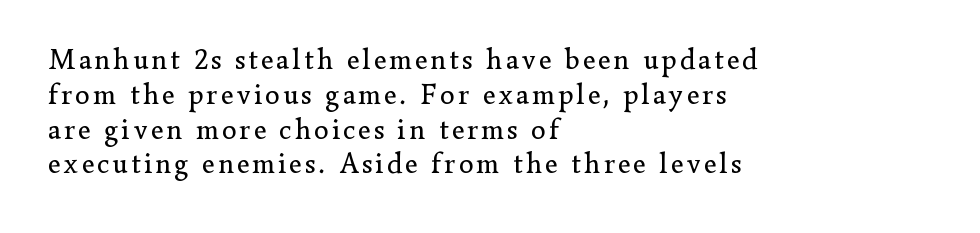
Each letter keeps its own natural width here, so spacing adapts to shape. The letters carry serifs — small finishing strokes at the ends of their stems. Every character sits straight up, as roman type does. The letters look calm and open, with moderate or lighter stems. Every row of glyphs begins at an identical x-position on the left.
